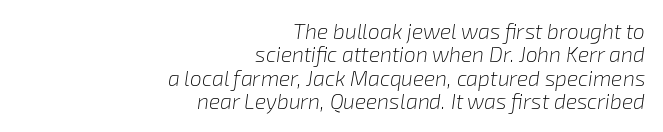
The face used here is rendered with its standard letterfit. The paragraph has a hard right edge and a soft left edge. Anything drawn beneath the words? Only blank space. The weight would be labelled regular, book, light, or lighter still. Tightly led — the rows are bunched.
